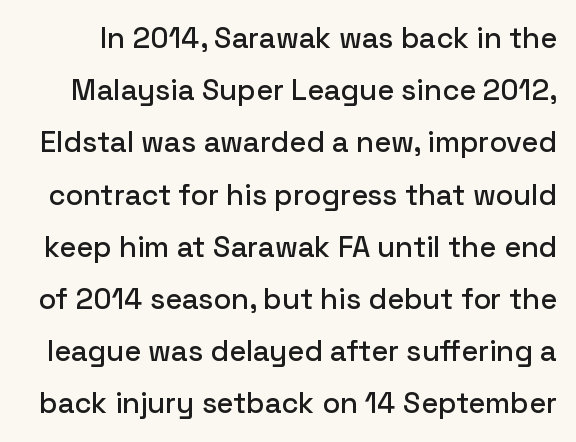
Q: Is the text italic (slanted)? A: No, it is upright.
Q: Is the typeface a serif or a sans-serif typeface? A: Sans-serif.
Q: Is the text underlined? A: No.
Q: Is the spacing between letters normal or unusually wide? A: Normal.
Q: Width (condensed, normal, or wide)? A: Normal.
Q: Stroke contrast? A: Low.
Q: x-height? A: Medium.
Q: Monospaced? A: No.
